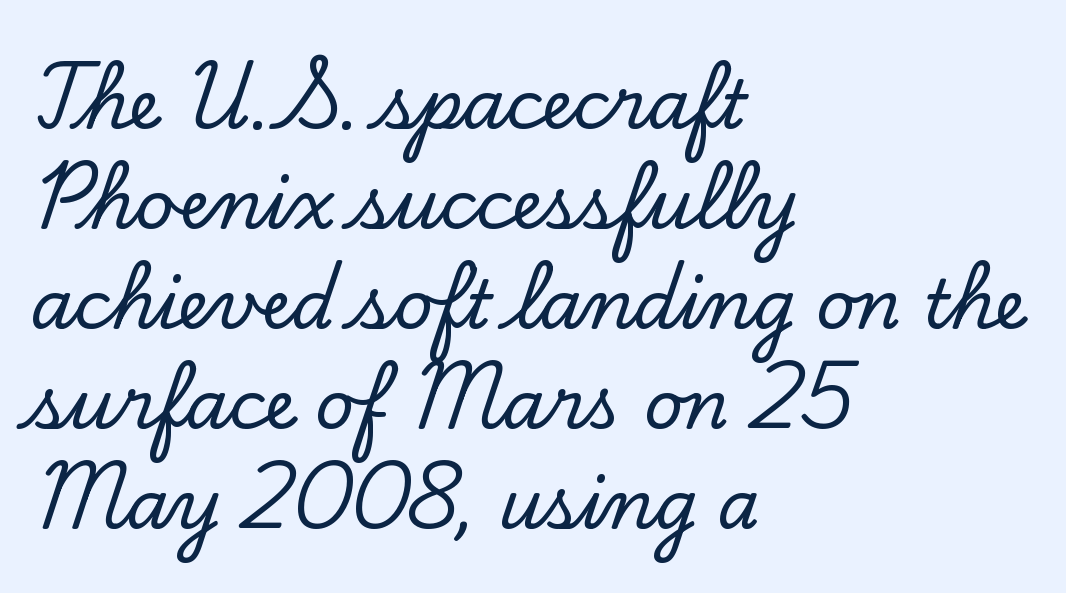
Look at the tracking — it's just the regular setting, nothing added. The font family rendered here belongs to the serif group. A classic flush-left, rag-right setting is used for this passage. Character widths vary here, with narrow letters taking less room than wide ones. The words here are not underlined.
